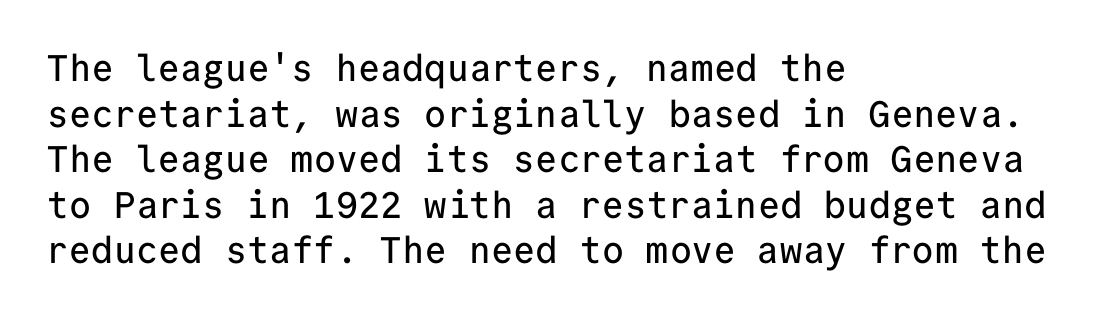
Beneath every word, the page is bare. Looks like terminal output: every glyph gets an equal slot. Compared with typical body copy, the letter spacing here is the same. The lines in this sample share a left origin and differ only in where they stop. Posture: vertical. What kind of face is this? One without serifs — a sans.
